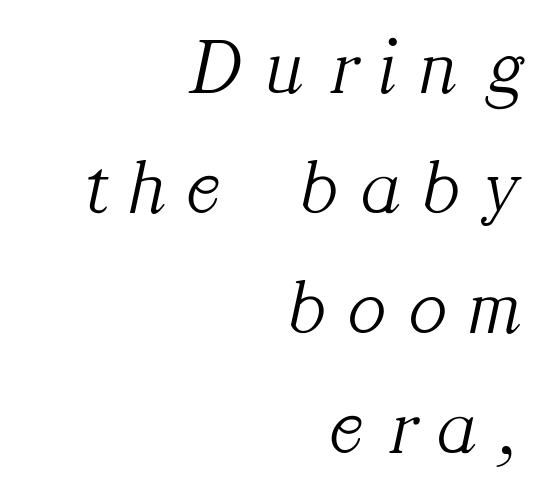
{"serif": "yes", "italic": "yes", "lean": "right", "slant_degrees": 12, "bold": "no", "weight": "light", "width": "normal", "stroke_contrast": "medium", "x_height": "medium", "monospaced": "no", "underline": "no", "align": "right", "line_spacing": "normal", "line_spacing_ratio": 1.52, "letter_spacing": "wide", "letter_spacing_em": 0.31, "glyph_px": 79}
